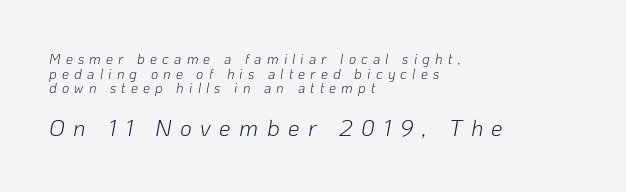
The image shows 23 px text type, italic (leaning right); set left-aligned, tight line spacing (1.04x), unusually wide letter spacing (+0.37 em), not underlined; the second (bottom) block is 1.64x larger.
